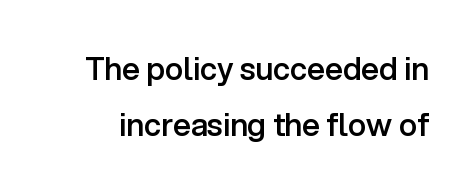
Q: Is the text bold? A: Semi-bold.
Q: Is the text italic (slanted)? A: No, it is upright.
Q: Is the typeface a serif or a sans-serif typeface? A: Sans-serif.
Q: Is the text underlined? A: No.
Q: Is the spacing between letters normal or unusually wide? A: Normal.
Q: Width (condensed, normal, or wide)? A: Normal.
Q: Stroke contrast? A: Low.
Q: x-height? A: Medium.
Q: Monospaced? A: No.
